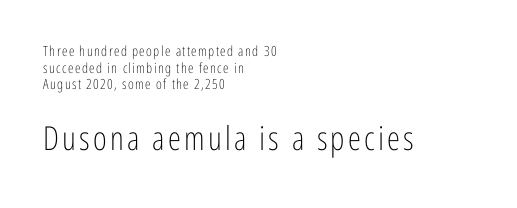
The block sitting lower on the canvas is the one with enlarged characters. Compared with a typical body face, this is equally light or lighter still. The letters stand upright; this is a roman face. Lines of text with bare space underneath.
